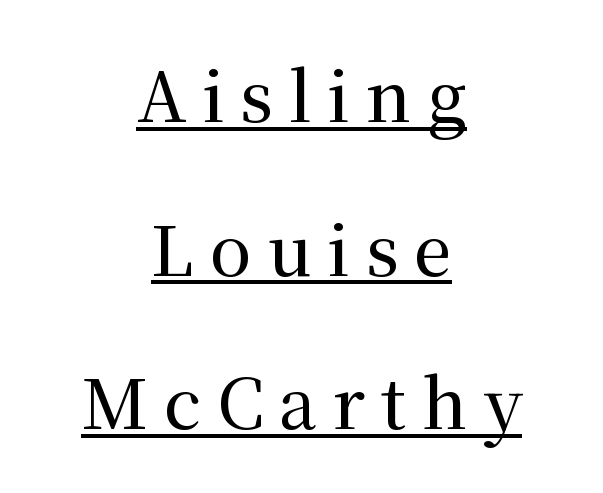
The image shows 68 px serif type, upright; set centered, loose line spacing (2.26x), unusually wide letter spacing (+0.23 em), underlined; medium stroke contrast and a medium x-height.
